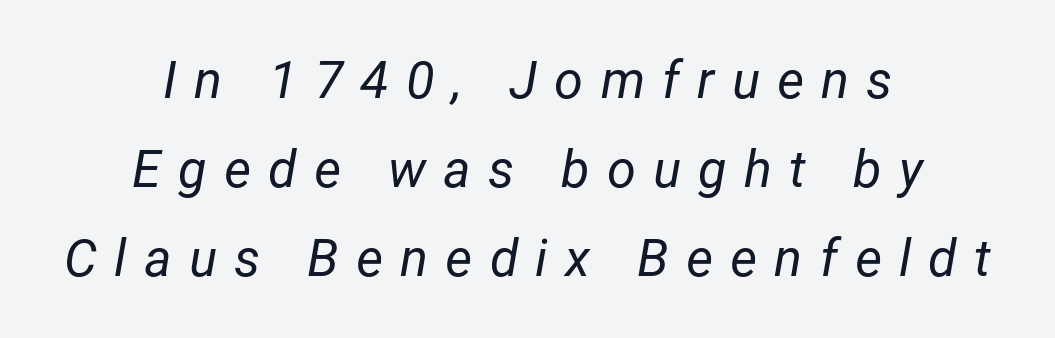
The image shows 52 px regular-weight type, italic (leaning right); set centered, line spacing 1.71x, unusually wide letter spacing (+0.33 em), not underlined; low stroke contrast and a medium x-height.
